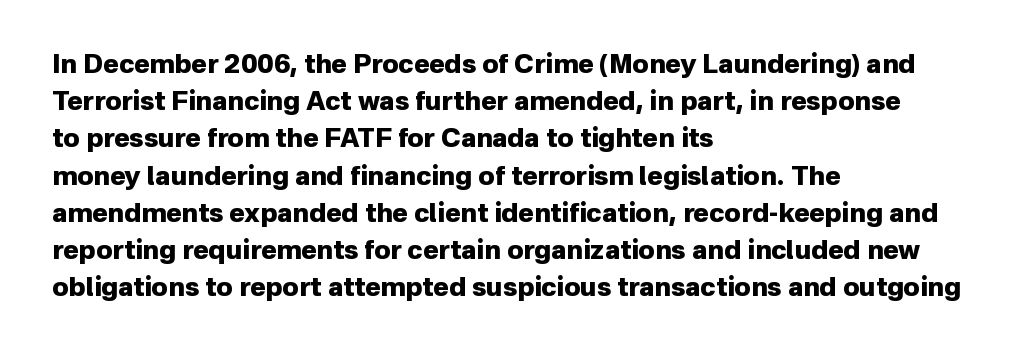
{"italic": "no", "bold": "yes", "underline": "no", "align": "left", "line_spacing": "normal", "line_spacing_ratio": 1.43, "letter_spacing": "normal", "letter_spacing_em": 0.0, "glyph_px": 26}
